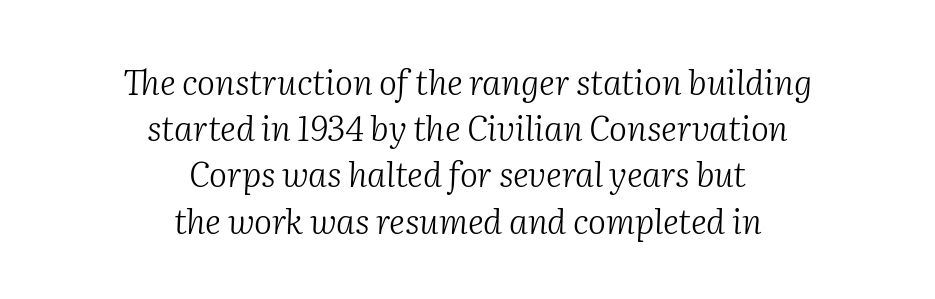
The image shows 34 px light serif type, italic (leaning right); set centered, normal line spacing (1.36x), normal letter spacing, not underlined; medium stroke contrast and a medium x-height.
